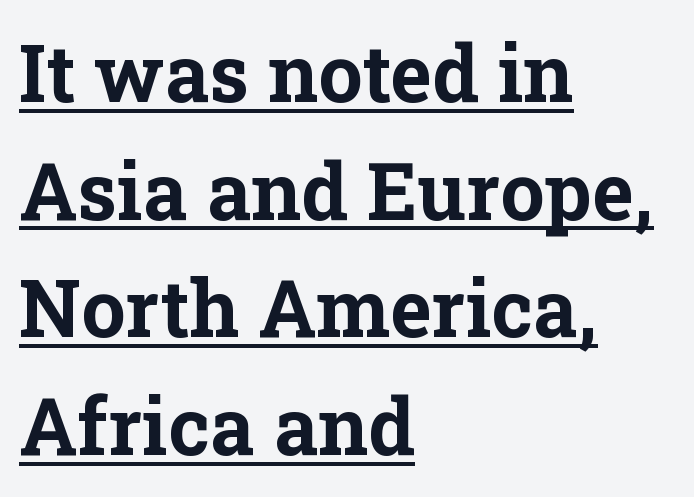
The image shows 79 px bold serif type, upright; set left-aligned, normal line spacing (1.49x), normal letter spacing, underlined; low stroke contrast and a medium x-height.
